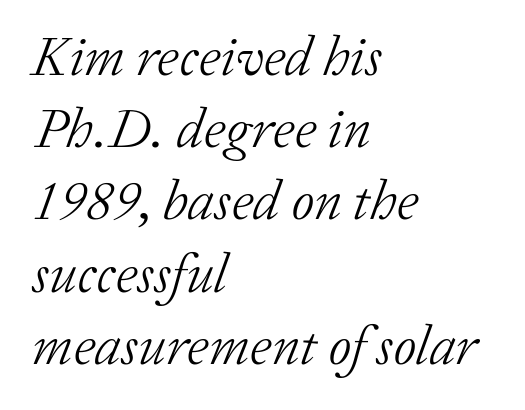
The area under the type is left untouched. If you measured baseline to baseline, you'd find a middling distance. Vertical stems look standard width or narrower in stroke. I'd call this a serif setting — the letters wear small feet. Does the copy run flush right? No — it runs flush left.
